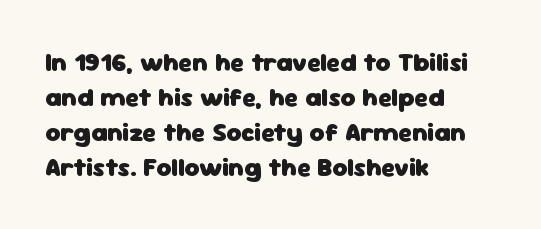
Q: Is the text bold? A: Yes.
Q: Is the text italic (slanted)? A: No, it is upright.
Q: Is the text underlined? A: No.
Q: How is the paragraph aligned? A: Left-aligned.
Q: Is the spacing between letters normal or unusually wide? A: Normal.
Q: Is the spacing between lines tight, normal or loose? A: Normal.
